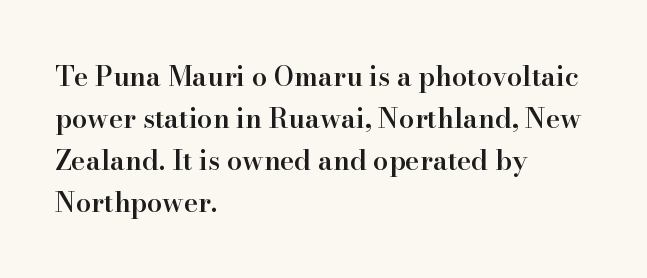
The image shows 27 px text type, upright; set left-aligned, normal line spacing (1.55x), normal letter spacing, not underlined.
